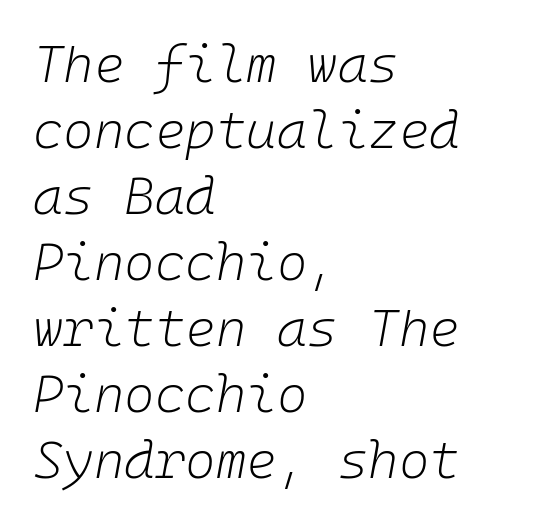
{"italic": "yes", "lean": "right", "slant_degrees": 10, "bold": "no", "weight": "light", "width": "normal", "stroke_contrast": "low", "x_height": "medium", "underline": "no", "align": "left", "line_spacing": "normal", "line_spacing_ratio": 1.27, "letter_spacing": "normal", "letter_spacing_em": 0.0, "glyph_px": 52}
